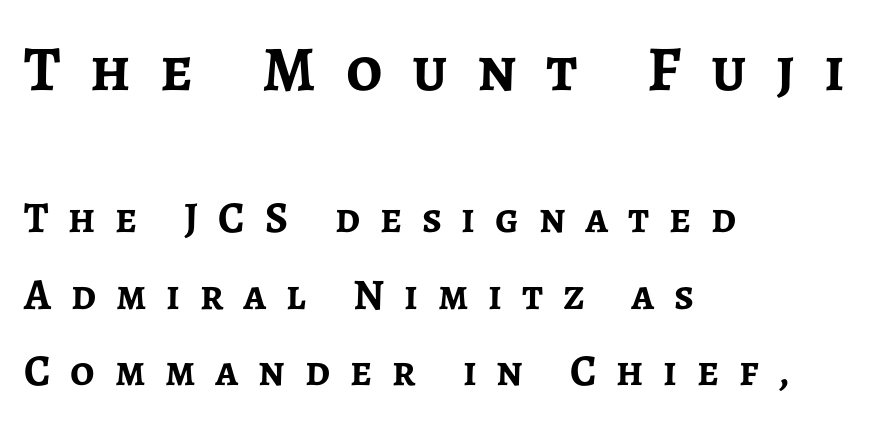
Q: Is the text bold? A: Yes.
Q: Is the text italic (slanted)? A: No, it is upright.
Q: Is the typeface a serif or a sans-serif typeface? A: Sans-serif.
Q: Is the text underlined? A: No.
Q: How is the paragraph aligned? A: Left-aligned.
Q: Is the spacing between letters normal or unusually wide? A: Unusually wide.
Q: Which block of text is set in a larger size, the first (top) or the second (bottom)? A: The first (top) one.
Q: Width (condensed, normal, or wide)? A: Normal.
Q: Stroke contrast? A: Low.
Q: x-height? A: Medium.
Q: Monospaced? A: No.
